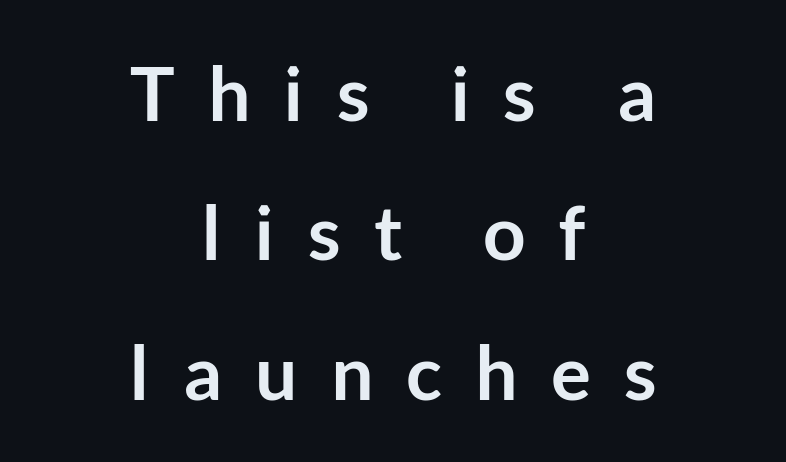
The image shows 75 px semibold sans-serif type, upright; set centered, line spacing 1.86x, unusually wide letter spacing (+0.44 em), not underlined; low stroke contrast and a medium x-height.
